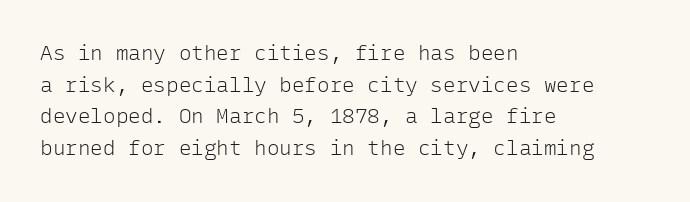
{"italic": "no", "bold": "no", "underline": "no", "align": "left", "line_spacing": "normal", "line_spacing_ratio": 1.51, "letter_spacing": "normal", "letter_spacing_em": 0.0, "glyph_px": 21}
